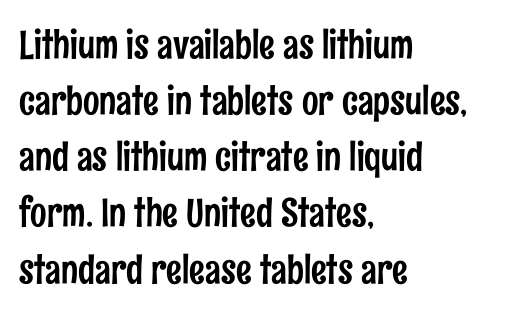
The line texture is even and compact thanks to regular tracking. The letters stand straight up with perfectly vertical stems. Caption: multi-line text, flush left, ragged right. Each new line begins a customary step beneath the previous one. The words here are not underlined.
